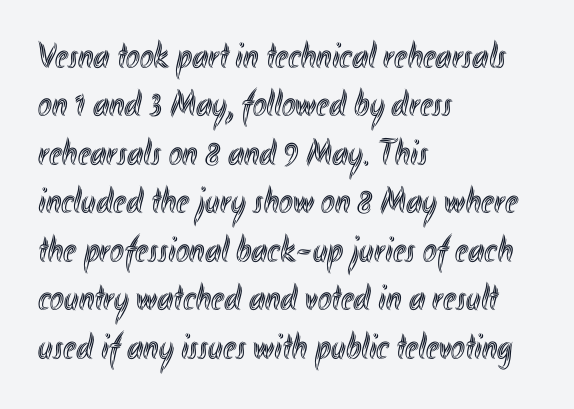
Rule under the text: the space is simply empty. The passage is arranged the way most books set body copy — flush left. Default kerning and tracking; the words read as compact shapes. The vertical gap from one line to the next is medium.
